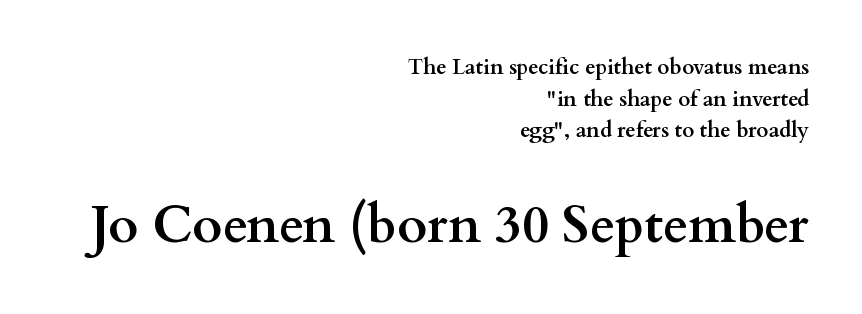
Varying glyph widths throughout — classic text-font behaviour. Of the two passages, the one underneath uses the larger point size. The zone under the glyphs is completely vacant. In CSS terms this would be text-align: right.
